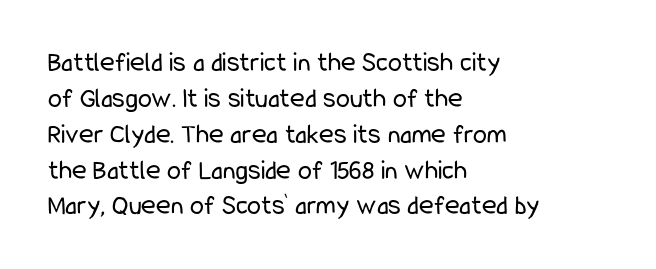
Upright lettering throughout. The face used here is proportionally spaced, like ordinary book or web type. If you drew a ruler down the left edge, every line would touch it. No feet cap the strokes, marking this as sans-serif type. The face looks like a standard text weight, possibly lighter. Normally led — the rows are evenly, conventionally spaced.
